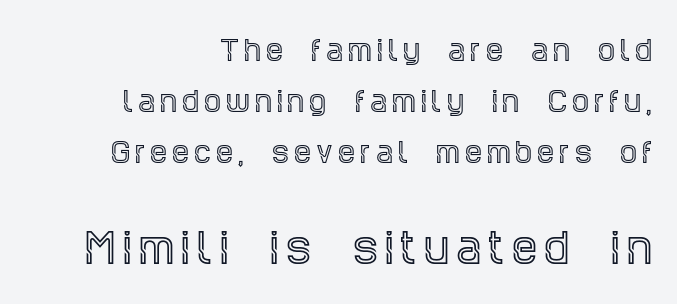
Q: Is the text italic (slanted)? A: No, it is upright.
Q: Is the typeface a serif or a sans-serif typeface? A: Serif.
Q: Is the text underlined? A: No.
Q: How is the paragraph aligned? A: Right-aligned.
Q: Which block of text is set in a larger size, the first (top) or the second (bottom)? A: The second (bottom) one.
Q: Width (condensed, normal, or wide)? A: Condensed.
Q: x-height? A: Large.
Q: Monospaced? A: No.
